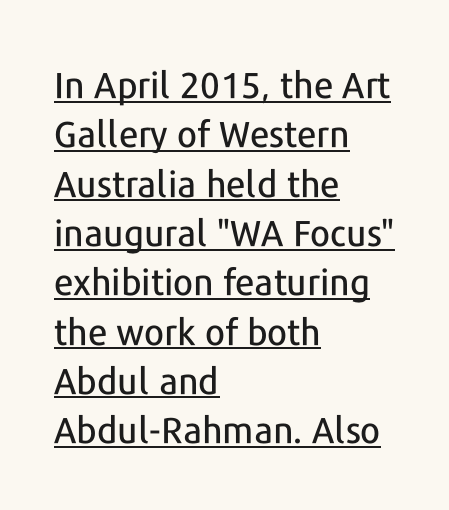
The image shows 36 px sans-serif type, upright; set left-aligned, normal line spacing (1.37x), normal letter spacing, underlined; low stroke contrast and a medium x-height.
